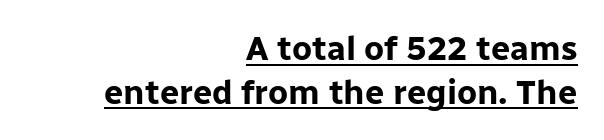
The image shows 34 px bold sans-serif type, upright; set right-aligned, normal line spacing (1.28x), normal letter spacing, underlined; low stroke contrast and a medium x-height.
